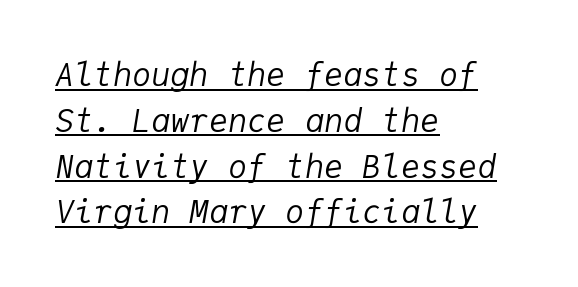
Beneath each row of characters lies a ruled line. Weight class: somewhere from thin through regular. This sample uses plain, unmodified letter spacing. These lines were composed using italics.
